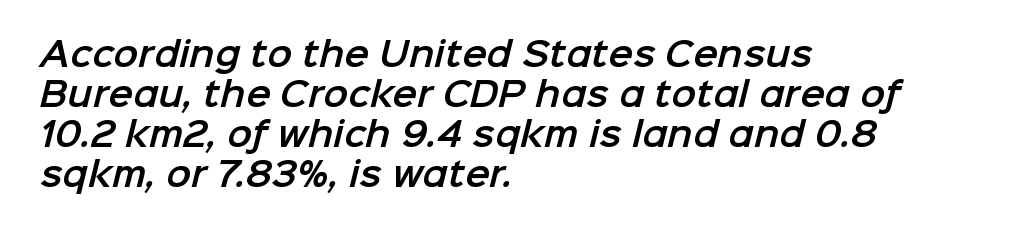
Q: Is the typeface a serif or a sans-serif typeface? A: Sans-serif.
Q: Is the text underlined? A: No.
Q: How is the paragraph aligned? A: Left-aligned.
Q: Is the spacing between letters normal or unusually wide? A: Normal.
Q: Width (condensed, normal, or wide)? A: Normal.
Q: Stroke contrast? A: Low.
Q: x-height? A: Medium.
Q: Monospaced? A: No.
